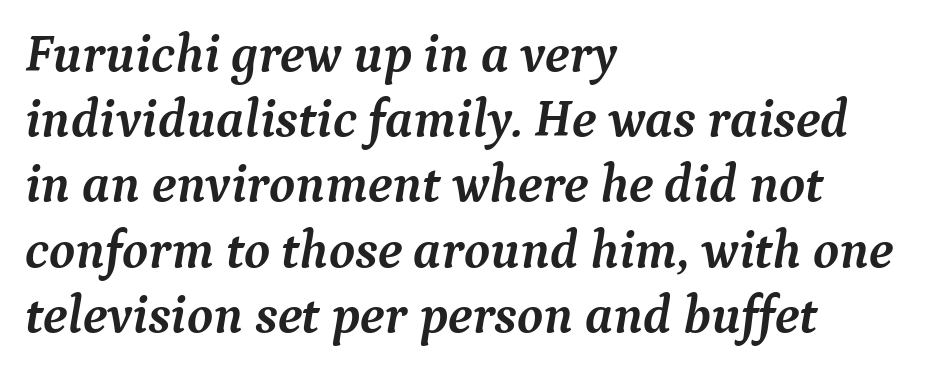
The rag falls on the right side of this text block. The text carries the slant typical of an italic or oblique font. The passage shown is typed in a proportional face where columns would drift. Anything drawn beneath the words? Only blank space. Glyph-to-glyph distance matches everyday printed text.
